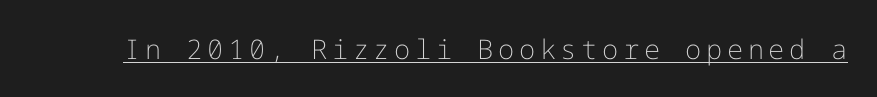
Q: Is the text bold? A: No.
Q: Is the text italic (slanted)? A: No, it is upright.
Q: Is the text underlined? A: Yes.
